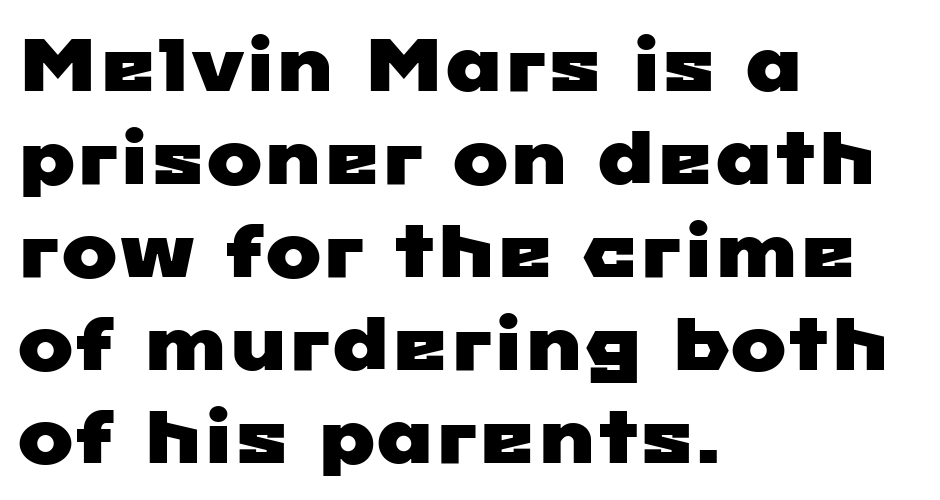
The image shows 75 px wide sans-serif type; set left-aligned, line spacing 1.24x, normal letter spacing, not underlined; low stroke contrast and a medium x-height.
